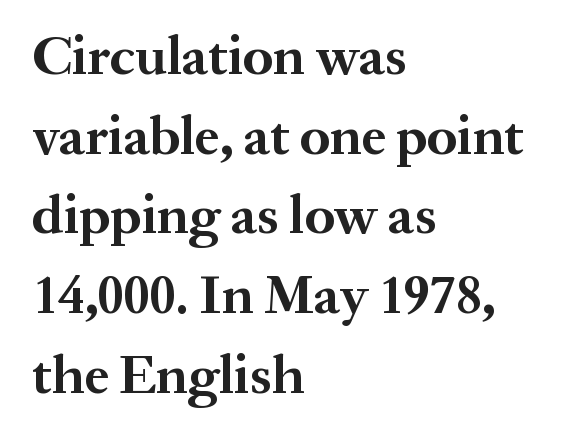
Just letters on the line, the space beneath them empty. Thick stems and heavy bowls — unmistakably bold. I'd call this a serif setting — the letters wear small feet. Default kerning and tracking; the words read as compact shapes.
